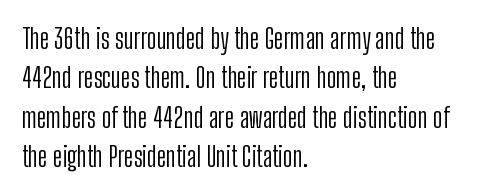
Quick note: not italic, upright. Is the stroke heavy? The answer is a plain regular-or-lighter. The setting favours the left margin, as ordinary paragraphs usually do. Has an underline been added? It has not. Tracking here is standard; glyphs follow each other at the usual distance. Line spacing here is normal.
